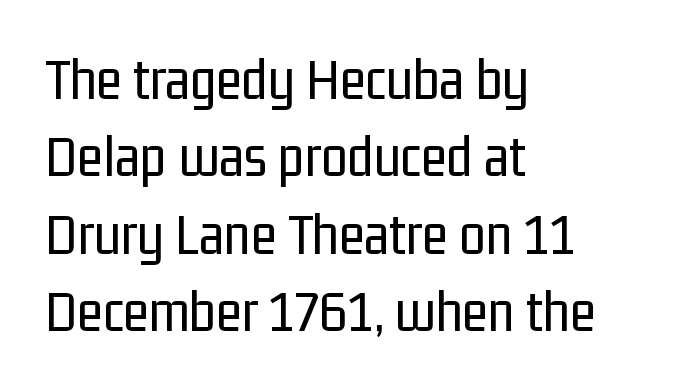
Q: Is the text bold? A: No.
Q: Is the text italic (slanted)? A: No, it is upright.
Q: Is the typeface a serif or a sans-serif typeface? A: Sans-serif.
Q: Is the text underlined? A: No.
Q: How is the paragraph aligned? A: Left-aligned.
Q: Is the spacing between letters normal or unusually wide? A: Normal.
Q: Is the spacing between lines tight, normal or loose? A: Normal.
Q: Width (condensed, normal, or wide)? A: Condensed.
Q: Stroke contrast? A: Low.
Q: x-height? A: Medium.
Q: Monospaced? A: No.
